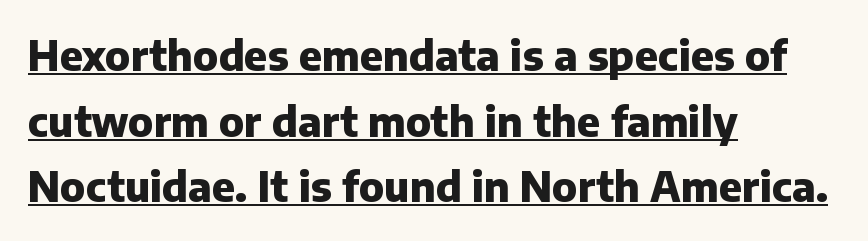
This sample carries an underscore along the baseline area. The lines in this sample share a left origin and differ only in where they stop. Compared with an ordinary text face, these strokes are far heavier — a full bold. There is no visible air inserted between adjacent glyphs. Nope, no serifs anywhere on these letters. The passage shown is typed in a proportional face where columns would drift.
